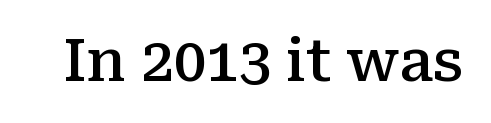
Q: Is the text bold? A: Semi-bold.
Q: Is the text italic (slanted)? A: No, it is upright.
Q: Is the typeface a serif or a sans-serif typeface? A: Serif.
Q: Is the text underlined? A: No.
Q: Is the spacing between letters normal or unusually wide? A: Normal.
Q: Width (condensed, normal, or wide)? A: Normal.
Q: Stroke contrast? A: Medium.
Q: x-height? A: Medium.
Q: Monospaced? A: No.
